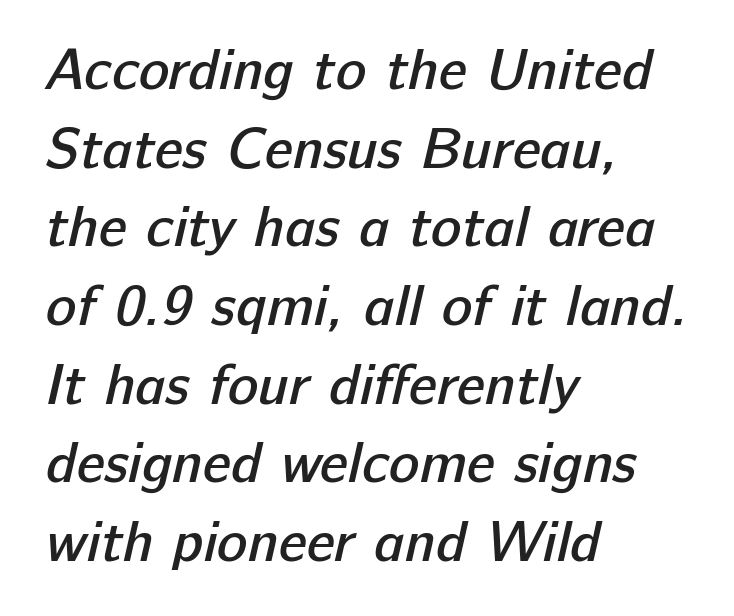
The image shows 57 px semibold sans-serif type; set left-aligned, normal line spacing (1.38x), normal letter spacing, not underlined; low stroke contrast and a medium x-height.
